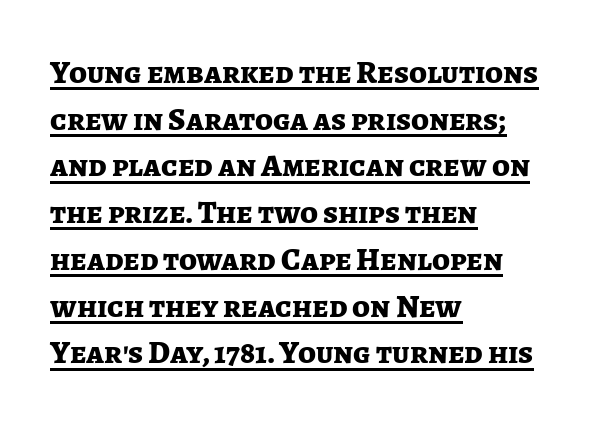
The rendering uses a moderate line-height, typical for paragraphs. Proportional: the letters do not fall into vertical columns. A student would call this left alignment; a typographer would say flush left, rag right. This sample uses an upright cut, with every glyph sitting square on the baseline.
